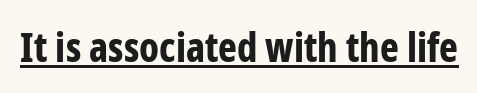
The passage shown has conventional tracking throughout. Heavy-handed strokes throughout: this text is bold. Serifs: no, the terminals of the letterforms are clean. The passage shown is typed in a proportional face where columns would drift. Does the lettering tilt? It doesn't — this is upright.
